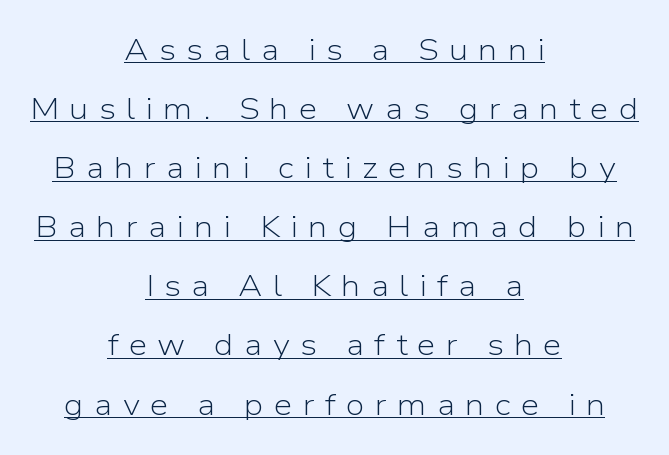
The lines are spread far apart with generous leading. Character widths vary here, with narrow letters taking less room than wide ones. Nothing sits at the stroke ends, so this counts as sans-serif. When letters stand straight like this, we call the style roman or upright. Nothing heavy about these letters — not bold at all.
